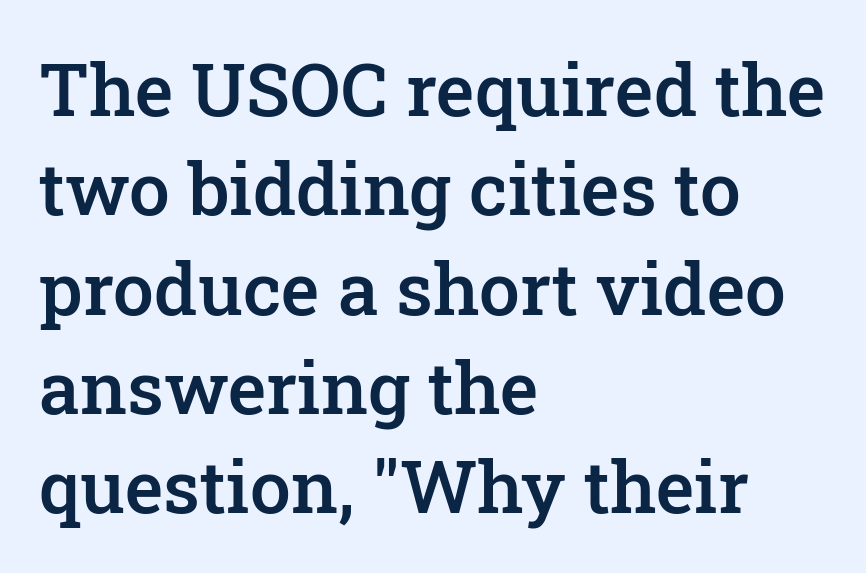
{"serif": "yes", "italic": "no", "bold": "semi", "weight": "semibold", "width": "normal", "stroke_contrast": "low", "x_height": "medium", "monospaced": "no", "underline": "no", "align": "left", "line_spacing": "normal", "line_spacing_ratio": 1.36, "letter_spacing": "normal", "letter_spacing_em": 0.0, "glyph_px": 73}
